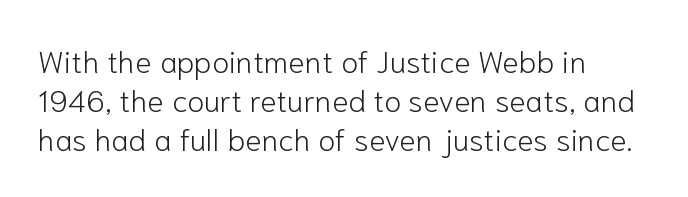
{"serif": "no", "italic": "no", "bold": "no", "weight": "light", "width": "normal", "stroke_contrast": "low", "x_height": "medium", "monospaced": "no", "underline": "no", "align": "left", "line_spacing": "normal", "line_spacing_ratio": 1.26, "letter_spacing": "normal", "letter_spacing_em": 0.0, "glyph_px": 31}
